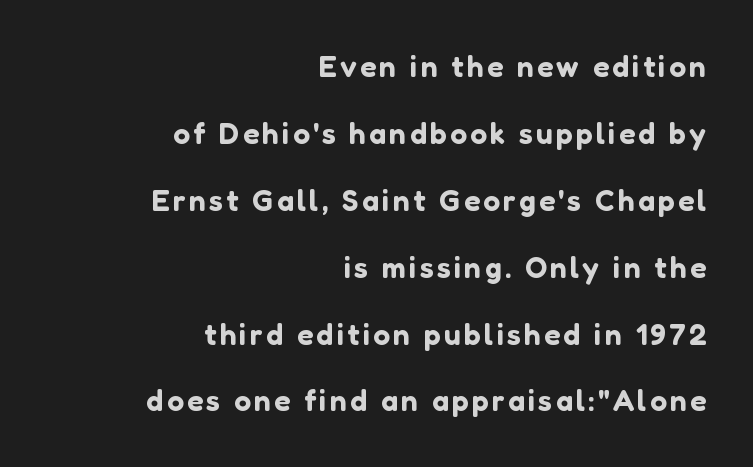
Q: Is the text italic (slanted)? A: No, it is upright.
Q: Is the typeface a serif or a sans-serif typeface? A: Sans-serif.
Q: Is the text underlined? A: No.
Q: How is the paragraph aligned? A: Right-aligned.
Q: Is the spacing between lines tight, normal or loose? A: Loose.
Q: Width (condensed, normal, or wide)? A: Normal.
Q: Stroke contrast? A: Low.
Q: x-height? A: Medium.
Q: Monospaced? A: No.
